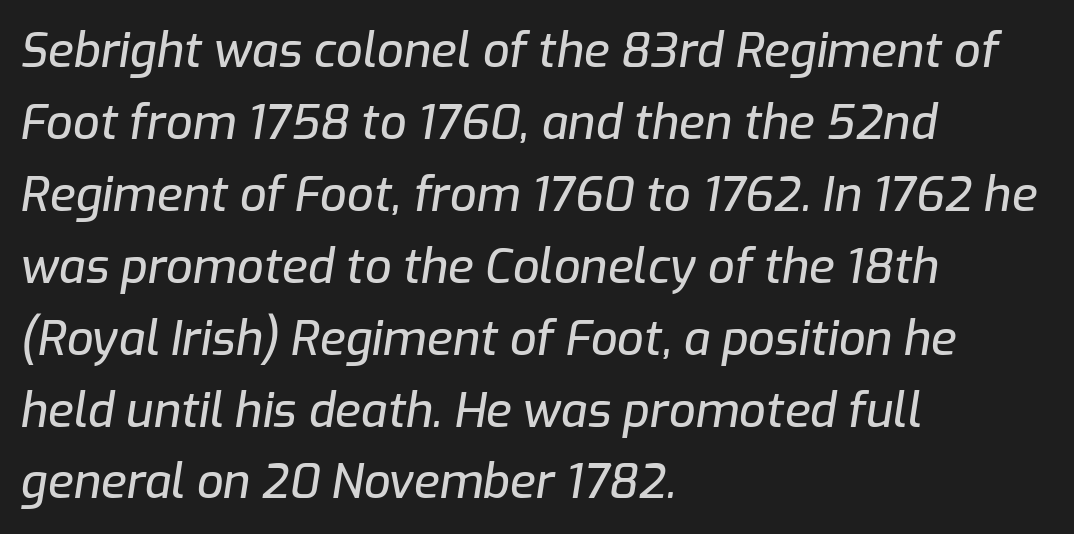
The image shows 47 px text type, italic (leaning right); set left-aligned, normal line spacing (1.53x), normal letter spacing, not underlined; low stroke contrast and a medium x-height.
